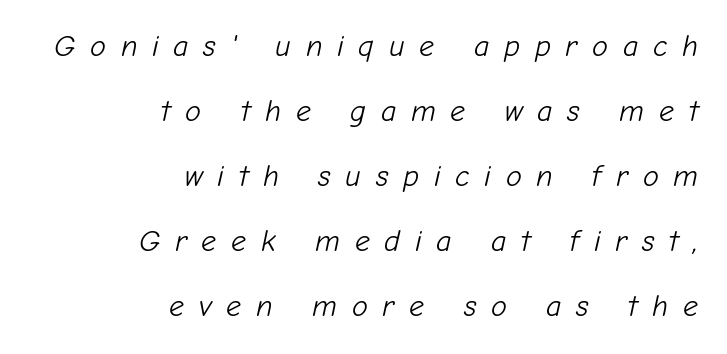
Q: Is the text bold? A: No.
Q: Is the text italic (slanted)? A: Yes, it leans right by about 12 degrees.
Q: Is the text underlined? A: No.
Q: How is the paragraph aligned? A: Right-aligned.
Q: Is the spacing between letters normal or unusually wide? A: Unusually wide.
Q: Is the spacing between lines tight, normal or loose? A: Loose.
Q: Width (condensed, normal, or wide)? A: Normal.
Q: Stroke contrast? A: Low.
Q: x-height? A: Medium.
Q: Monospaced? A: No.
